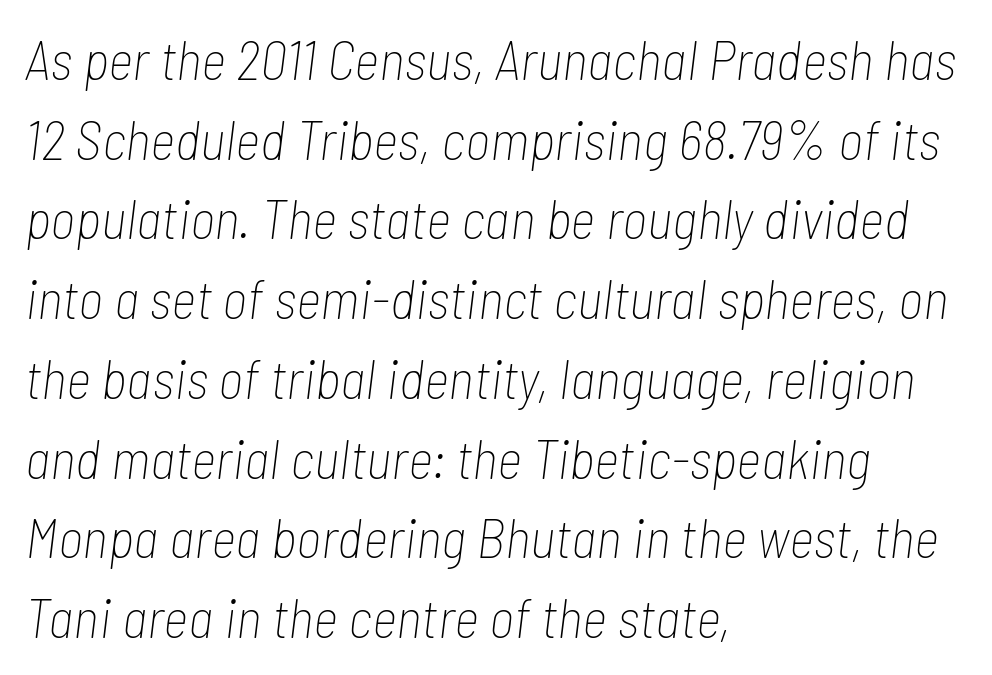
The image shows 55 px thin, condensed type, italic (leaning right); set left-aligned, normal line spacing (1.45x), normal letter spacing, not underlined; low stroke contrast and a medium x-height.
